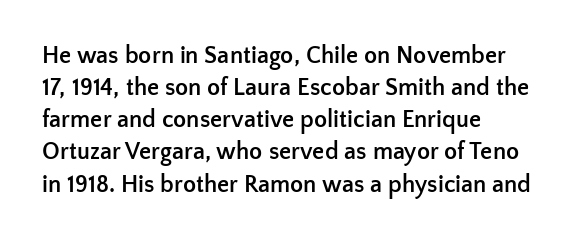
Heavy-handed strokes throughout: this text is bold. Ordinary non-slanted type is in use. The text block is weighted toward the left margin, trailing off unevenly rightward. Students, observe: this is what conventionally led text looks like. Students, note that the glyphs here touch the page at normal intervals. The words here are not underlined.
